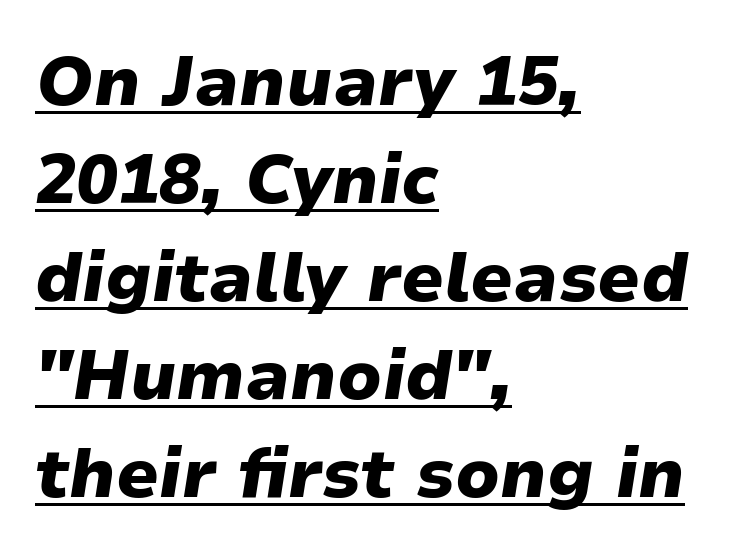
The image shows 69 px heavy type, italic (leaning right); set left-aligned, normal line spacing (1.42x), normal letter spacing, underlined; low stroke contrast and a medium x-height.
